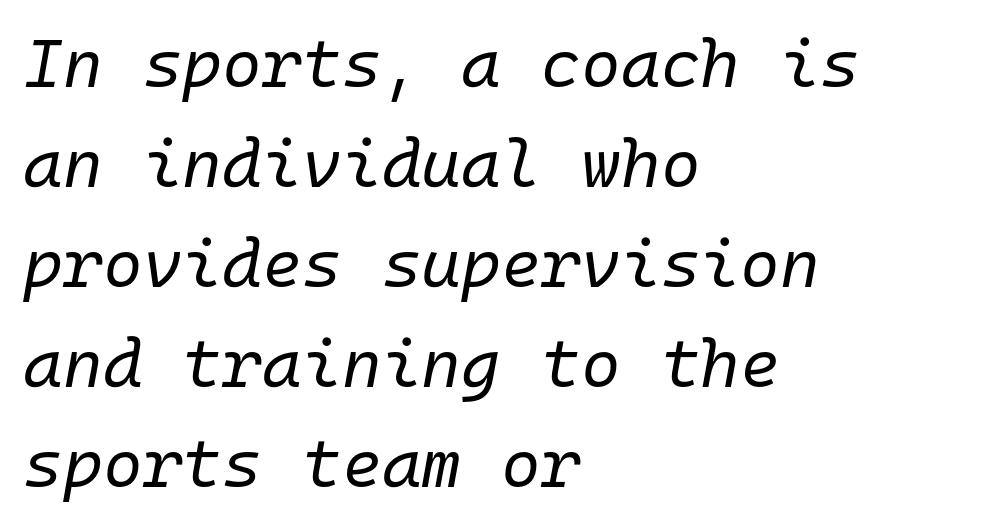
The image shows 68 px regular-weight type, italic (leaning right), monospaced; set left-aligned, normal line spacing (1.47x), normal letter spacing, not underlined; low stroke contrast and a medium x-height.
